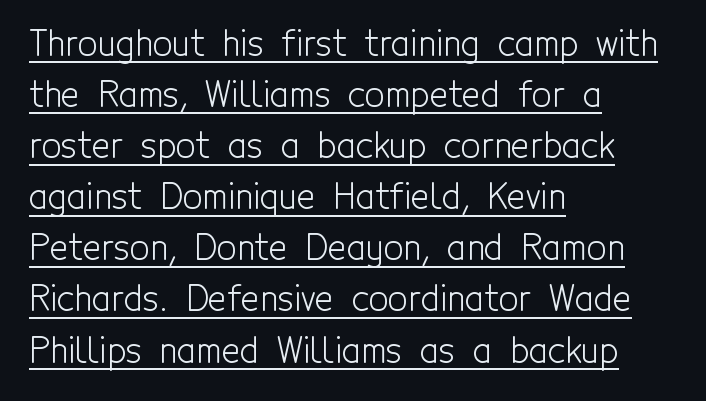
{"serif": "no", "italic": "no", "bold": "no", "weight": "light", "width": "condensed", "x_height": "medium", "monospaced": "no", "underline": "yes", "align": "left", "line_spacing": "normal", "line_spacing_ratio": 1.46, "letter_spacing": "normal", "letter_spacing_em": 0.0, "glyph_px": 35}
